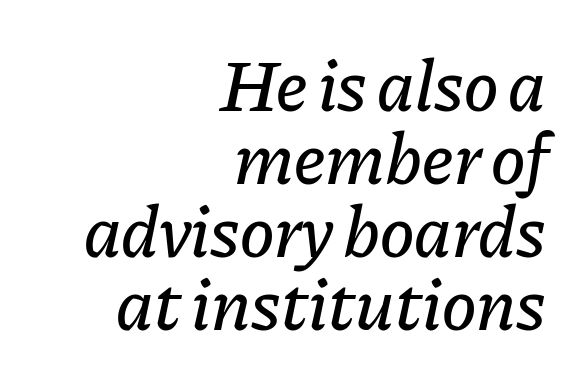
{"italic": "yes", "lean": "right", "slant_degrees": 11, "width": "normal", "stroke_contrast": "low", "x_height": "medium", "monospaced": "no", "underline": "no", "align": "right", "line_spacing": "tight", "line_spacing_ratio": 1.0, "letter_spacing": "normal", "letter_spacing_em": 0.0, "glyph_px": 73}
